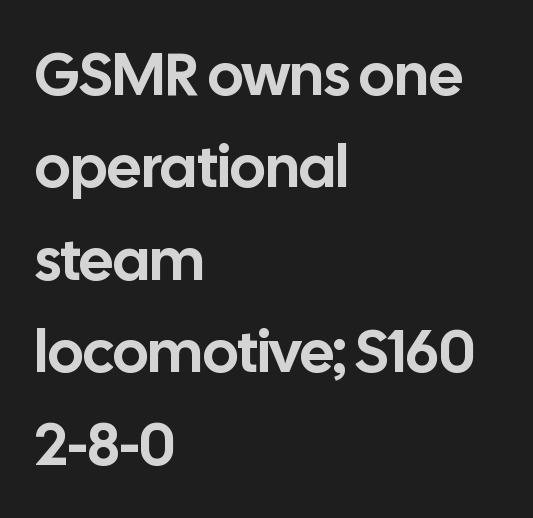
This is sans-serif lettering, the kind often seen on screens and signage. Italic? Not at all — the glyphs are vertical. Evenly set lines give the paragraph a standard silhouette. You could not count columns in this text — the font is proportionally spaced. A student would call this left alignment; a typographer would say flush left, rag right.
